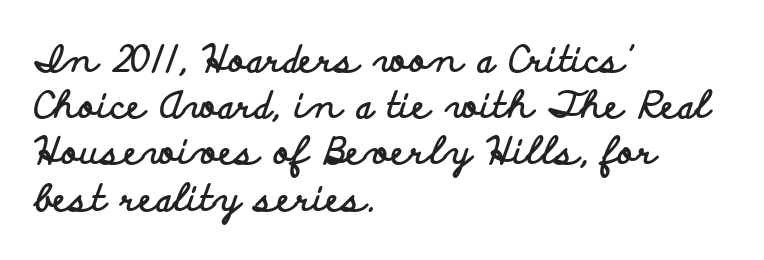
Q: Is the text bold? A: Yes.
Q: Is the text italic (slanted)? A: Yes.
Q: Is the typeface a serif or a sans-serif typeface? A: Sans-serif.
Q: Is the text underlined? A: No.
Q: How is the paragraph aligned? A: Left-aligned.
Q: Is the spacing between letters normal or unusually wide? A: Normal.
Q: Is the spacing between lines tight, normal or loose? A: Normal.
Q: Width (condensed, normal, or wide)? A: Wide.
Q: Stroke contrast? A: Low.
Q: x-height? A: Small.
Q: Monospaced? A: No.
